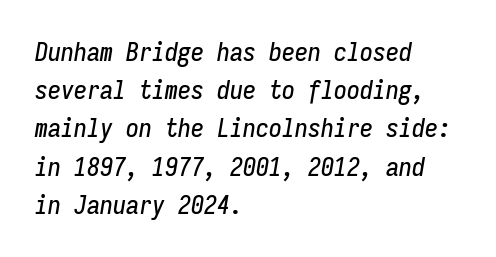
The image shows 26 px text type, italic (leaning right); set left-aligned, normal line spacing (1.47x), normal letter spacing, not underlined.
